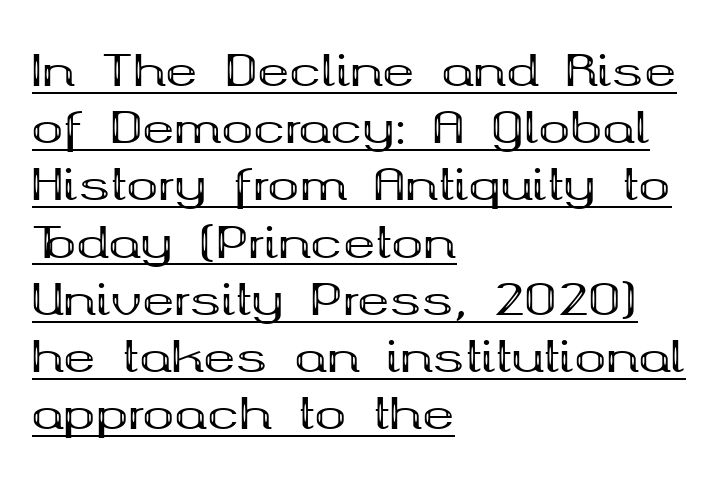
Notice how the stems are strictly vertical — no italics here. Varying glyph widths throughout — classic text-font behaviour. The face used here appears with an underline applied. The lines in this sample share a left origin and differ only in where they stop. This is heavy type, rendered in bold. How would I describe the line gaps? Plain and ordinary.
